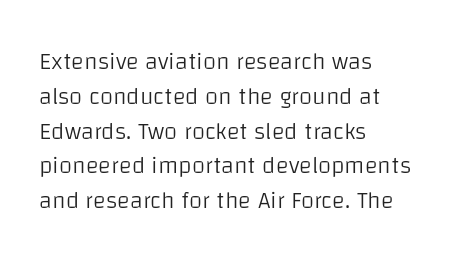
The image shows 24 px text type, upright; set left-aligned, normal line spacing (1.45x), normal letter spacing, not underlined.
